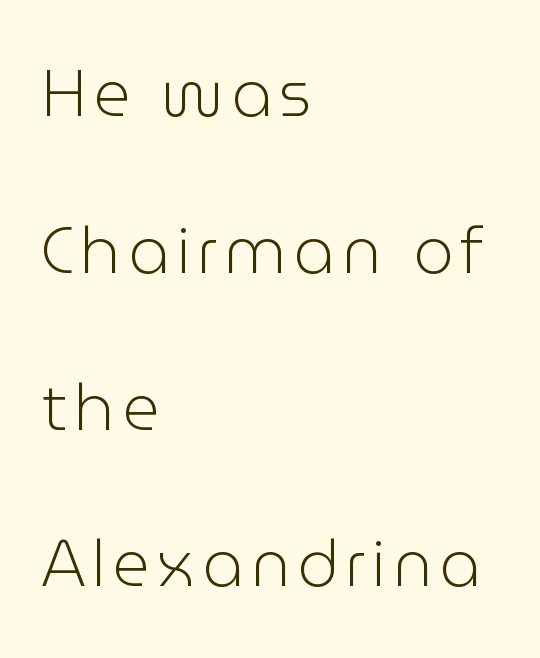
A bare baseline throughout the passage. This rendering employs a face without finishing strokes, i.e., a sans-serif. This is roman type, the default non-slanted kind. No chunkiness to these letters — they're not bold. The line-height multiplier appears high, well above default. Varying glyph widths throughout — classic text-font behaviour.
